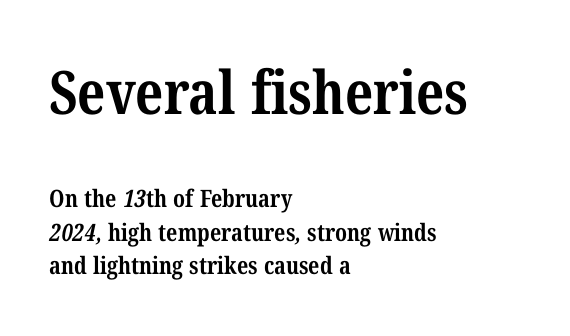
The image shows 60 px bold, condensed serif type; set left-aligned, normal line spacing (1.4x), normal letter spacing, not underlined; the first (top) block is 2.5x larger; medium stroke contrast and a medium x-height.
